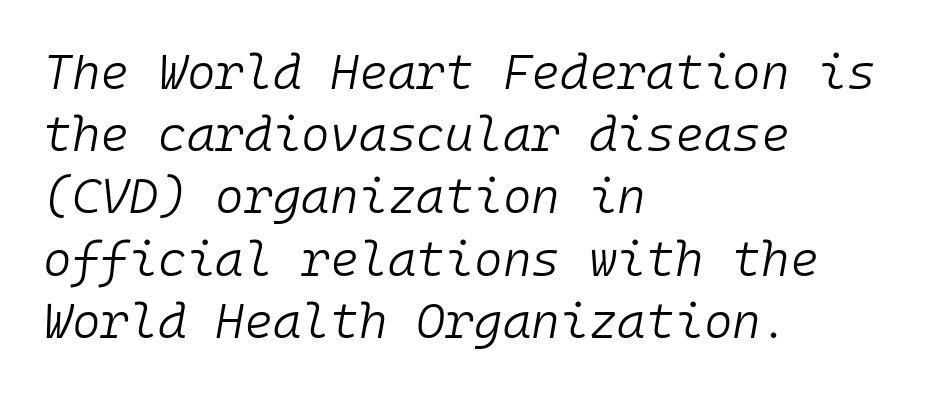
The image shows 49 px light type, italic (leaning right), monospaced; set left-aligned, normal line spacing (1.27x), normal letter spacing, not underlined; low stroke contrast and a medium x-height.
